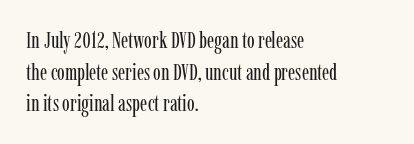
The image shows 23 px text type, upright; set left-aligned, normal line spacing (1.37x), normal letter spacing, not underlined.
